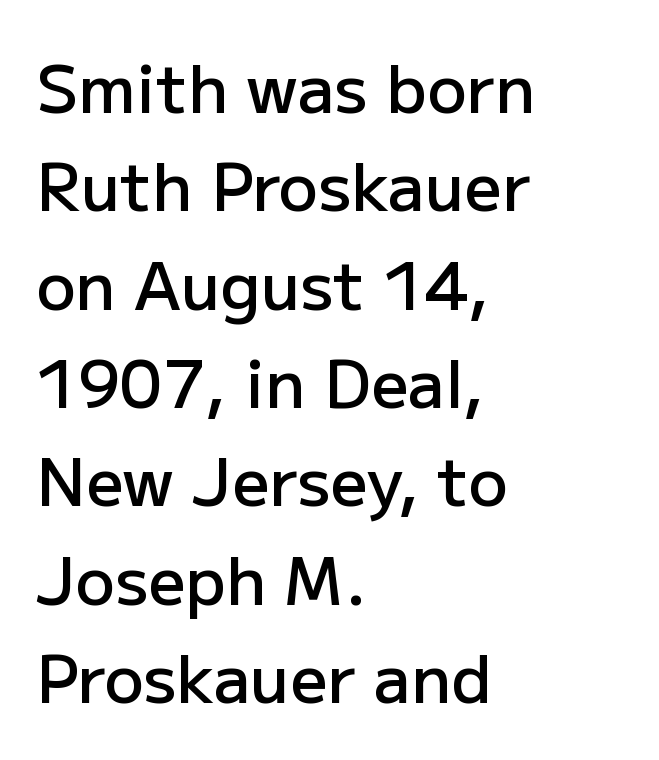
The image shows 66 px semibold sans-serif type, upright; set left-aligned, normal line spacing (1.49x), normal letter spacing, not underlined; low stroke contrast and a medium x-height.
